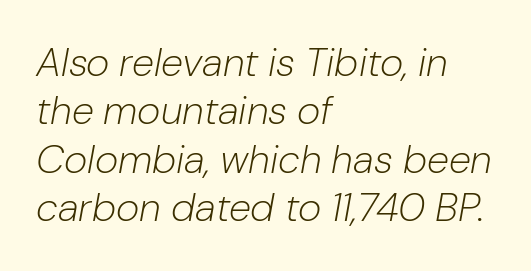
Q: Is the text bold? A: No.
Q: Is the text italic (slanted)? A: Yes, it leans right by about 10 degrees.
Q: Is the text underlined? A: No.
Q: How is the paragraph aligned? A: Left-aligned.
Q: Is the spacing between letters normal or unusually wide? A: Normal.
Q: Width (condensed, normal, or wide)? A: Normal.
Q: Stroke contrast? A: Low.
Q: x-height? A: Medium.
Q: Monospaced? A: No.
